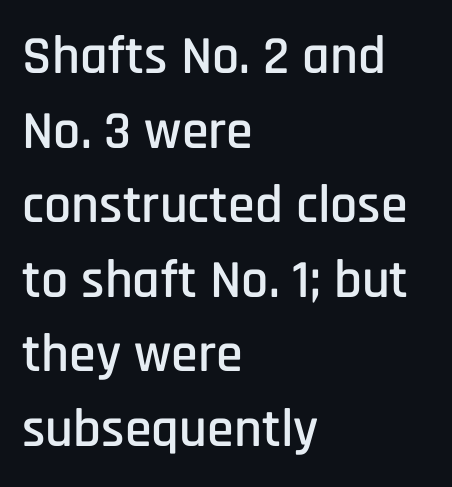
{"serif": "no", "italic": "no", "width": "condensed", "stroke_contrast": "low", "x_height": "large", "monospaced": "no", "underline": "no", "align": "left", "line_spacing": "normal", "line_spacing_ratio": 1.38, "letter_spacing": "normal", "letter_spacing_em": 0.0, "glyph_px": 54}
